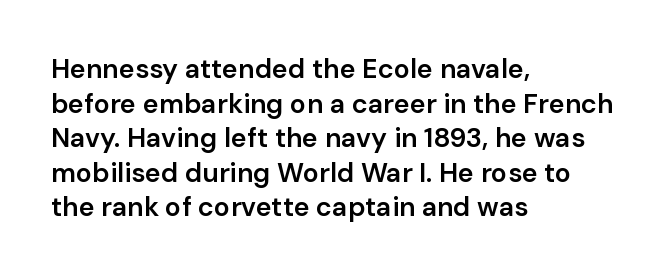
The image shows 27 px text type, upright; set left-aligned, normal line spacing (1.28x), normal letter spacing, not underlined.
